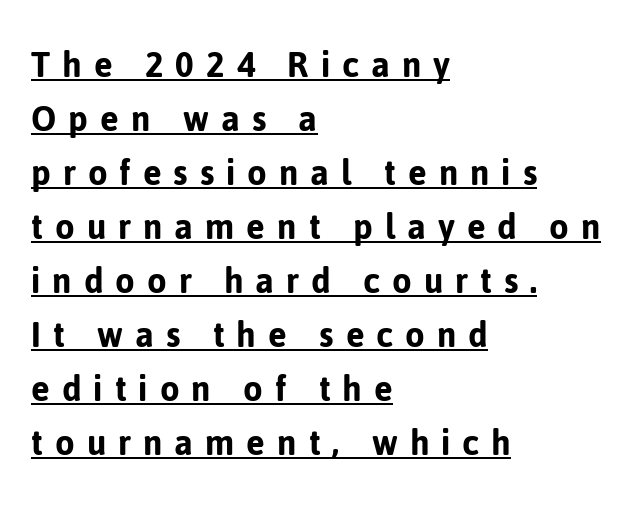
The image shows 40 px sans-serif type, upright; set left-aligned, normal line spacing (1.35x), unusually wide letter spacing (+0.3 em), underlined; low stroke contrast and a medium x-height.
